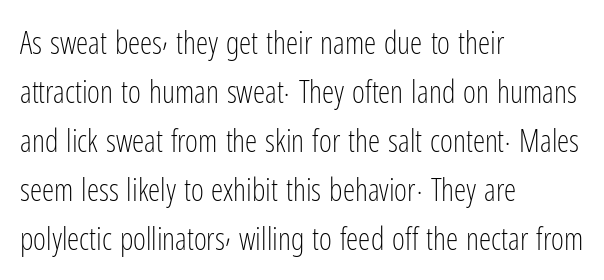
Q: Is the text bold? A: No.
Q: Is the text italic (slanted)? A: No, it is upright.
Q: Is the typeface a serif or a sans-serif typeface? A: Sans-serif.
Q: Is the text underlined? A: No.
Q: How is the paragraph aligned? A: Left-aligned.
Q: Is the spacing between letters normal or unusually wide? A: Normal.
Q: Is the spacing between lines tight, normal or loose? A: Normal.
Q: Width (condensed, normal, or wide)? A: Condensed.
Q: Stroke contrast? A: Low.
Q: x-height? A: Medium.
Q: Monospaced? A: No.
